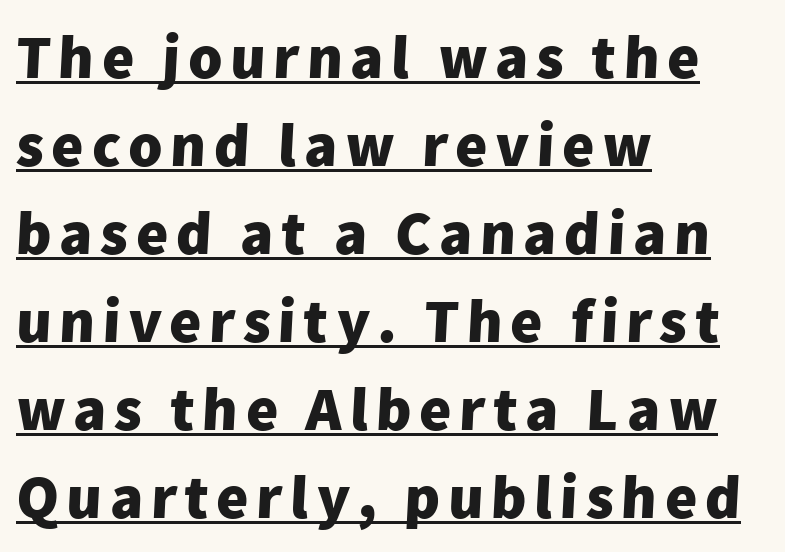
The image shows 62 px heavy sans-serif type; set left-aligned, normal line spacing (1.42x), underlined; low stroke contrast and a medium x-height.
